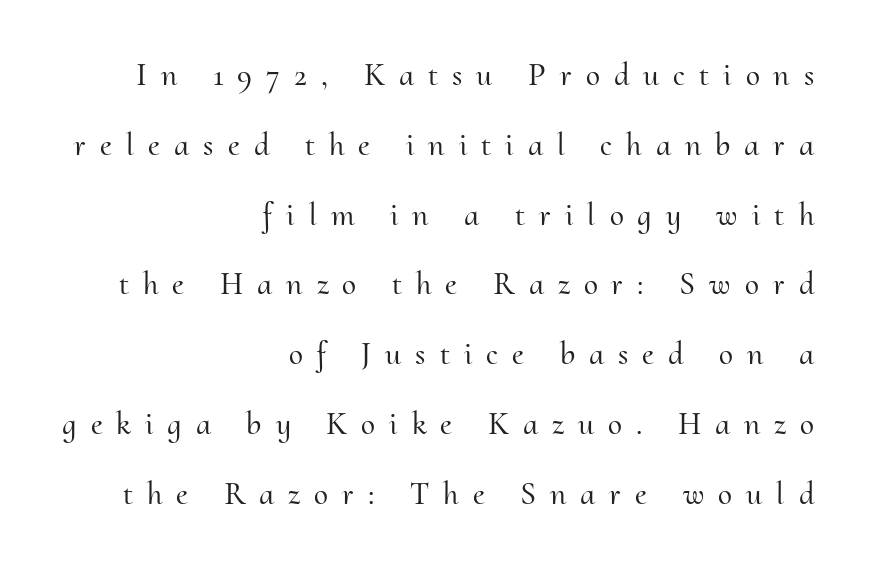
Q: Is the text italic (slanted)? A: No, it is upright.
Q: Is the typeface a serif or a sans-serif typeface? A: Serif.
Q: Is the text underlined? A: No.
Q: How is the paragraph aligned? A: Right-aligned.
Q: Is the spacing between letters normal or unusually wide? A: Unusually wide.
Q: Is the spacing between lines tight, normal or loose? A: Loose.
Q: Width (condensed, normal, or wide)? A: Normal.
Q: Stroke contrast? A: Medium.
Q: x-height? A: Small.
Q: Monospaced? A: No.
